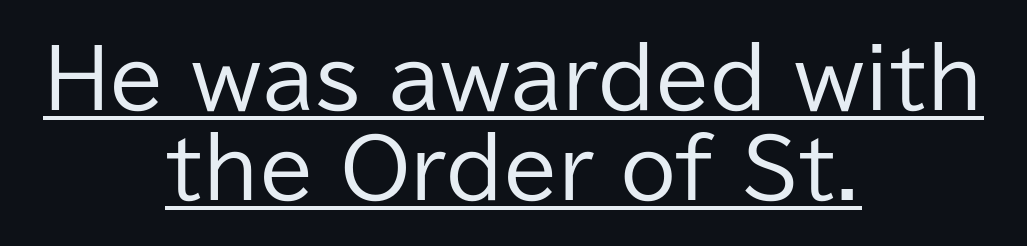
The image shows 80 px regular-weight sans-serif type, upright; set centered, tight line spacing (1.13x), normal letter spacing, underlined; low stroke contrast and a medium x-height.
